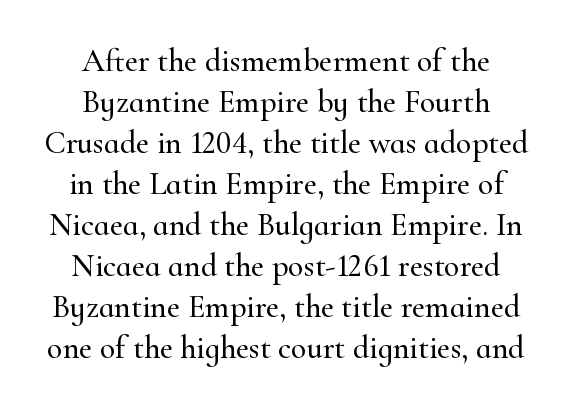
Q: Is the text italic (slanted)? A: No, it is upright.
Q: Is the typeface a serif or a sans-serif typeface? A: Serif.
Q: Is the text underlined? A: No.
Q: How is the paragraph aligned? A: Centered.
Q: Is the spacing between letters normal or unusually wide? A: Normal.
Q: Is the spacing between lines tight, normal or loose? A: Normal.
Q: Width (condensed, normal, or wide)? A: Normal.
Q: Stroke contrast? A: High.
Q: x-height? A: Small.
Q: Monospaced? A: No.
